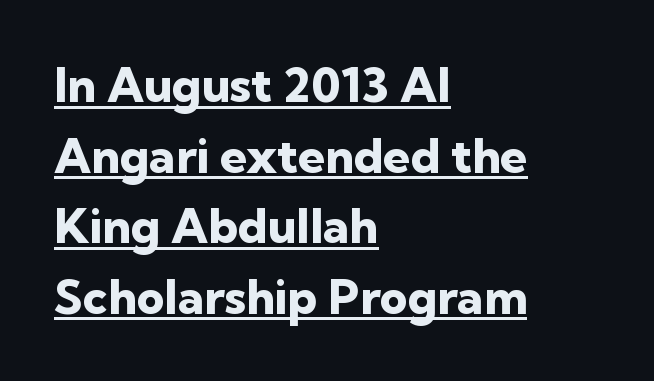
Line starts are locked; line ends wander. The letters stand upright; this is a roman face. Set as a true bold cut, around the 700 mark. This sample keeps an unexceptional amount of space between lines.
